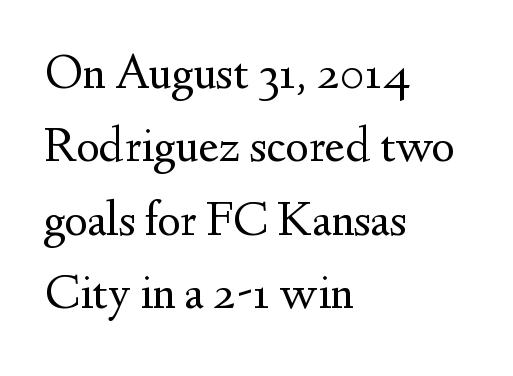
The image shows 49 px regular-weight serif type, upright; set left-aligned, normal line spacing (1.5x), normal letter spacing, not underlined; medium stroke contrast and a small x-height.
